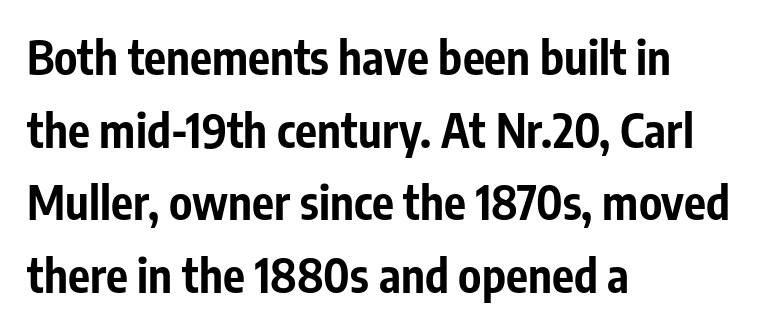
The image shows 46 px bold, condensed sans-serif type, upright; set left-aligned, normal line spacing (1.58x), normal letter spacing, not underlined; low stroke contrast and a medium x-height.
